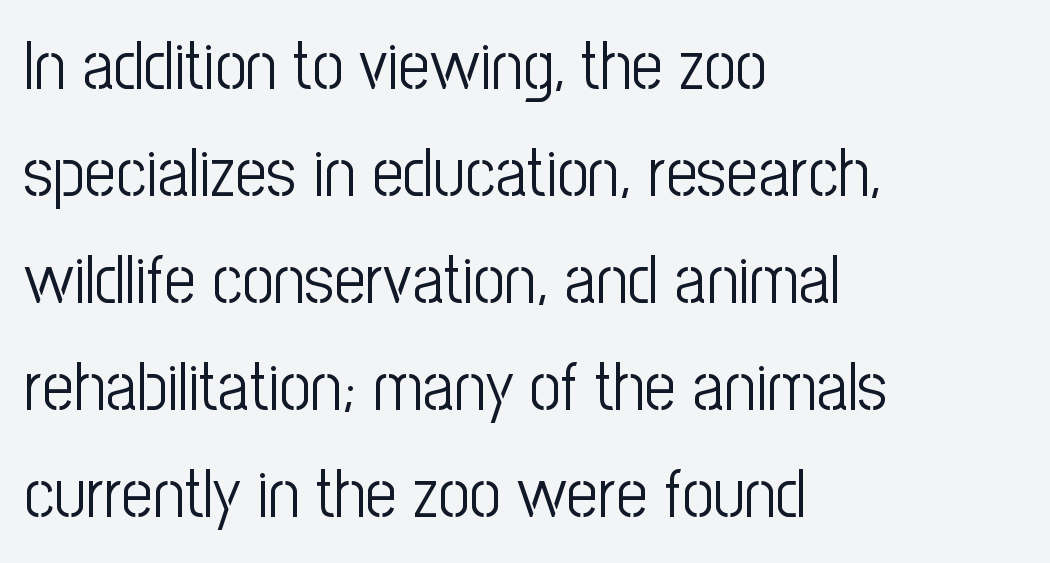
Standard letterfit; no display-style spreading of the glyphs. Think standard paragraph weight, or any step lighter than that. Unlike italic type, these characters show no tilt at all. Caption: multi-line text, flush left, ragged right. This sample has the flowing, uneven cadence of proportional lettering.
